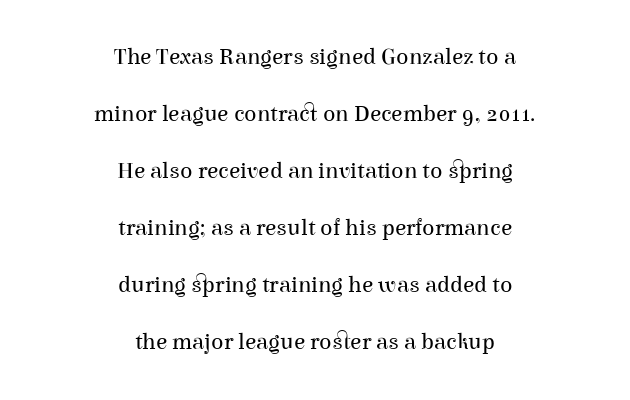
The image shows 23 px text type, upright; set centered, loose line spacing (2.48x), normal letter spacing, not underlined.
